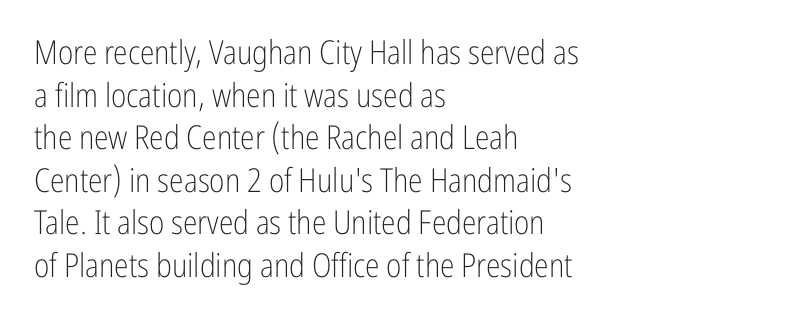
{"serif": "no", "italic": "no", "bold": "no", "weight": "light", "width": "condensed", "stroke_contrast": "low", "x_height": "medium", "monospaced": "no", "underline": "no", "align": "left", "line_spacing": "normal", "line_spacing_ratio": 1.29, "letter_spacing": "normal", "letter_spacing_em": 0.0, "glyph_px": 33}
